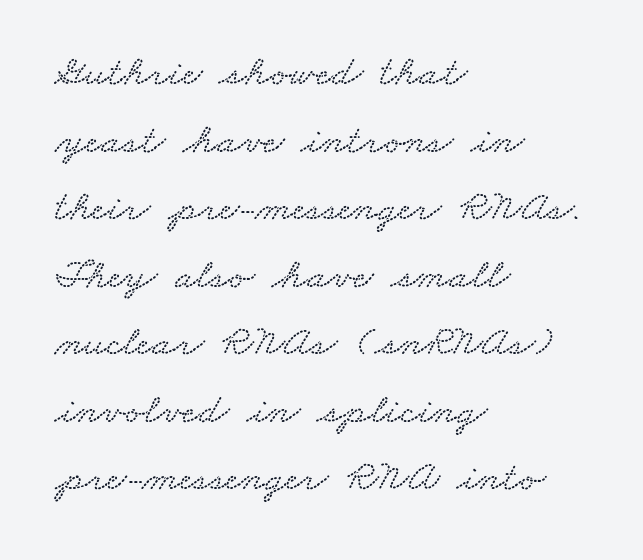
A normal amount of white space separates one row of letters from the next. Character widths vary here, with narrow letters taking less room than wide ones. This rendering features lettering with no underline. Default kerning and tracking; the words read as compact shapes. A classic flush-left, rag-right setting is used for this passage.
